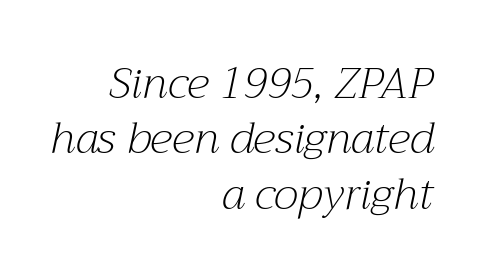
The image shows 44 px light serif type, italic (leaning right); set right-aligned, normal line spacing (1.26x), normal letter spacing, not underlined; medium stroke contrast and a medium x-height.
